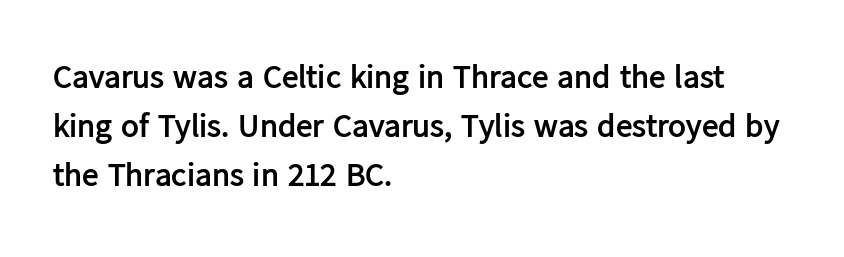
The image shows 33 px semibold sans-serif type, upright; set left-aligned, normal line spacing (1.48x), normal letter spacing, not underlined; low stroke contrast and a medium x-height.
